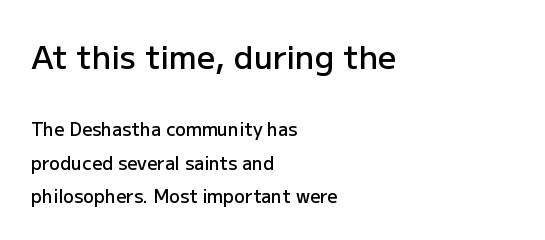
Q: Is the text bold? A: Semi-bold.
Q: Is the text italic (slanted)? A: No, it is upright.
Q: Is the typeface a serif or a sans-serif typeface? A: Sans-serif.
Q: Is the text underlined? A: No.
Q: How is the paragraph aligned? A: Left-aligned.
Q: Is the spacing between letters normal or unusually wide? A: Normal.
Q: Which block of text is set in a larger size, the first (top) or the second (bottom)? A: The first (top) one.
Q: Width (condensed, normal, or wide)? A: Normal.
Q: Stroke contrast? A: Low.
Q: x-height? A: Medium.
Q: Monospaced? A: No.
